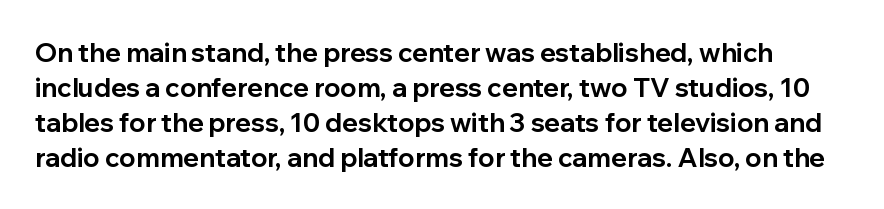
Q: Is the text bold? A: Yes.
Q: Is the text italic (slanted)? A: No, it is upright.
Q: Is the text underlined? A: No.
Q: Is the spacing between letters normal or unusually wide? A: Normal.
Q: Is the spacing between lines tight, normal or loose? A: Normal.
